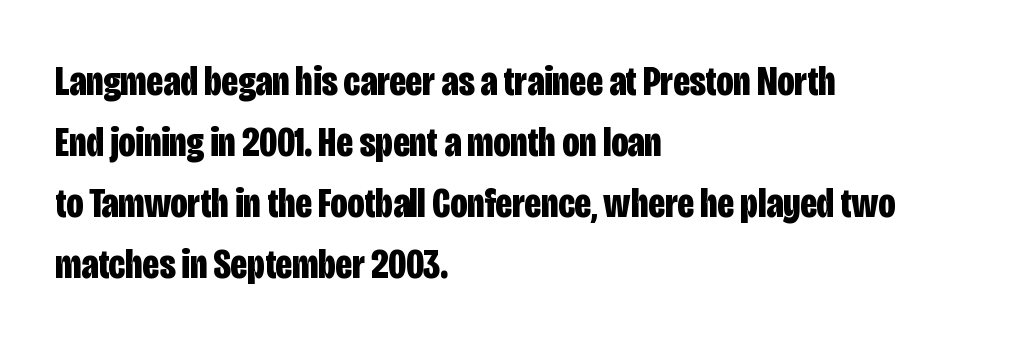
Q: Is the text bold? A: Yes.
Q: Is the text italic (slanted)? A: No, it is upright.
Q: Is the typeface a serif or a sans-serif typeface? A: Sans-serif.
Q: Is the text underlined? A: No.
Q: How is the paragraph aligned? A: Left-aligned.
Q: Is the spacing between letters normal or unusually wide? A: Normal.
Q: Is the spacing between lines tight, normal or loose? A: Normal.
Q: Width (condensed, normal, or wide)? A: Condensed.
Q: Stroke contrast? A: Low.
Q: x-height? A: Large.
Q: Monospaced? A: No.
